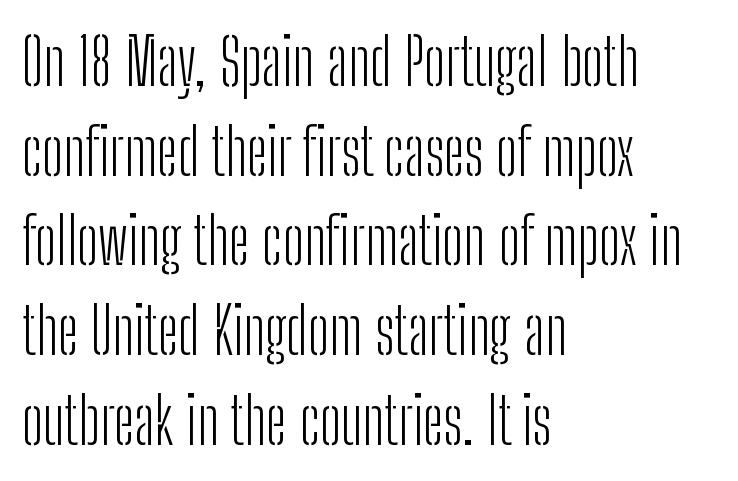
The image shows 65 px light, condensed sans-serif type, upright; set left-aligned, normal line spacing (1.38x), normal letter spacing, not underlined; low stroke contrast and a medium x-height.
